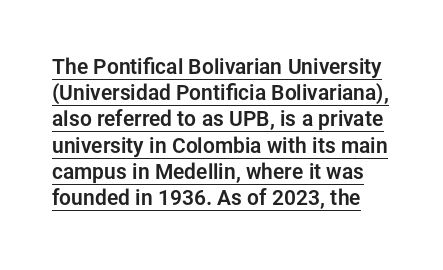
{"italic": "no", "underline": "yes", "line_spacing": "normal", "line_spacing_ratio": 1.25, "letter_spacing": "normal", "letter_spacing_em": 0.0, "glyph_px": 21}
